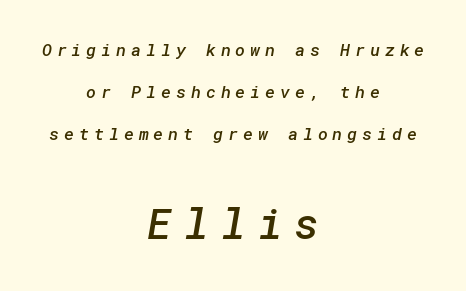
The image shows 42 px semibold sans-serif type; set centered, loose line spacing (2.48x), unusually wide letter spacing (+0.29 em), not underlined; the second (bottom) block is 2.47x larger; low stroke contrast and a medium x-height.
